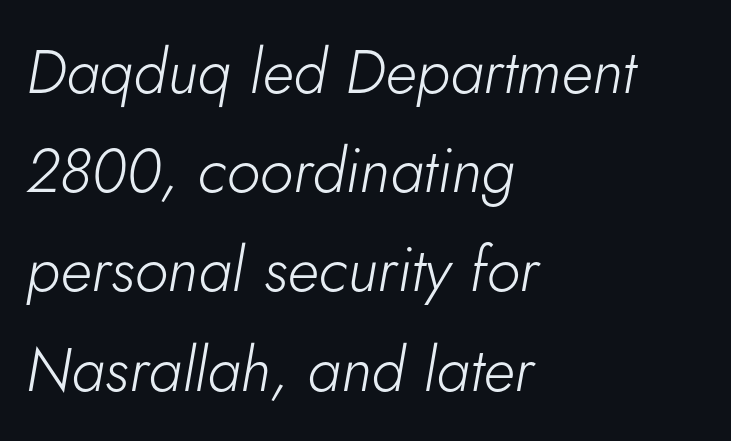
{"italic": "yes", "lean": "right", "slant_degrees": 5, "bold": "no", "weight": "light", "width": "normal", "stroke_contrast": "low", "x_height": "small", "monospaced": "no", "underline": "no", "align": "left", "line_spacing": "normal", "line_spacing_ratio": 1.6, "letter_spacing": "normal", "letter_spacing_em": 0.0, "glyph_px": 62}
